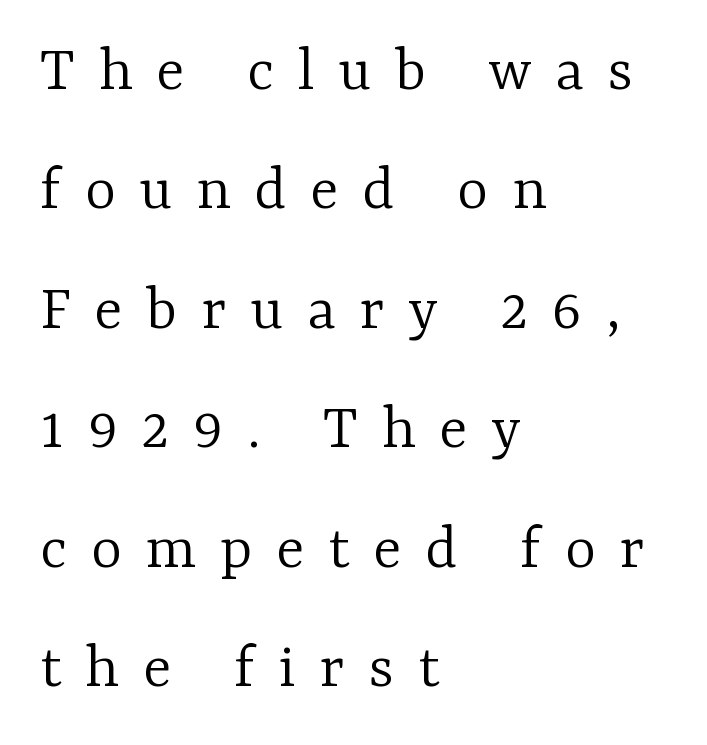
{"serif": "yes", "italic": "no", "bold": "no", "weight": "light", "width": "normal", "stroke_contrast": "low", "x_height": "medium", "monospaced": "no", "underline": "no", "align": "left", "line_spacing_ratio": 1.81, "letter_spacing": "wide", "letter_spacing_em": 0.36, "glyph_px": 66}
